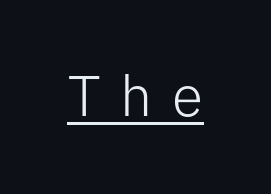
{"serif": "no", "italic": "no", "bold": "no", "weight": "light", "width": "normal", "stroke_contrast": "low", "x_height": "medium", "monospaced": "no", "underline": "yes", "letter_spacing": "wide", "letter_spacing_em": 0.35, "glyph_px": 57}
